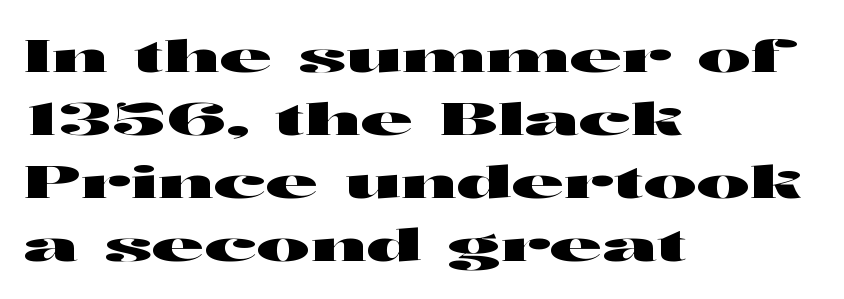
Q: Is the text italic (slanted)? A: No, it is upright.
Q: Is the typeface a serif or a sans-serif typeface? A: Sans-serif.
Q: Is the text underlined? A: No.
Q: How is the paragraph aligned? A: Left-aligned.
Q: Is the spacing between letters normal or unusually wide? A: Normal.
Q: Is the spacing between lines tight, normal or loose? A: Normal.
Q: Width (condensed, normal, or wide)? A: Wide.
Q: Stroke contrast? A: High.
Q: x-height? A: Medium.
Q: Monospaced? A: No.
